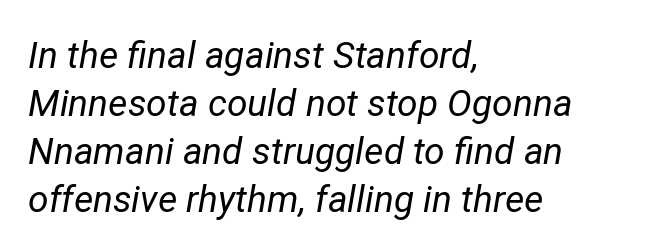
Q: Is the text bold? A: No.
Q: Is the text italic (slanted)? A: Yes, it leans right by about 12 degrees.
Q: Is the text underlined? A: No.
Q: How is the paragraph aligned? A: Left-aligned.
Q: Is the spacing between letters normal or unusually wide? A: Normal.
Q: Is the spacing between lines tight, normal or loose? A: Normal.
Q: Width (condensed, normal, or wide)? A: Normal.
Q: Stroke contrast? A: Low.
Q: x-height? A: Medium.
Q: Monospaced? A: No.
